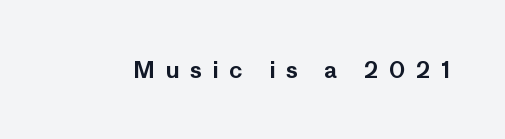
Do the letters lean? They stand straight. Quick note: underline off. There is plenty of visible air inserted between adjacent glyphs.
